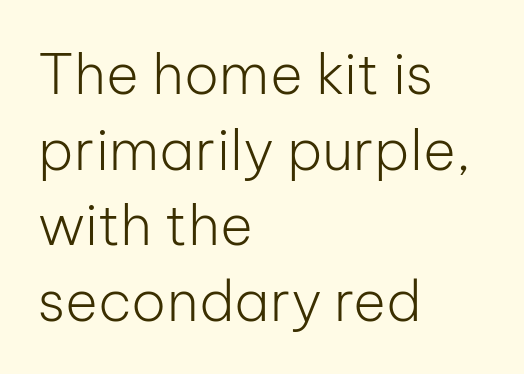
Q: Is the text bold? A: No.
Q: Is the text italic (slanted)? A: No, it is upright.
Q: Is the typeface a serif or a sans-serif typeface? A: Sans-serif.
Q: Is the text underlined? A: No.
Q: How is the paragraph aligned? A: Left-aligned.
Q: Is the spacing between letters normal or unusually wide? A: Normal.
Q: Is the spacing between lines tight, normal or loose? A: Normal.
Q: Width (condensed, normal, or wide)? A: Normal.
Q: Stroke contrast? A: Low.
Q: x-height? A: Medium.
Q: Monospaced? A: No.
